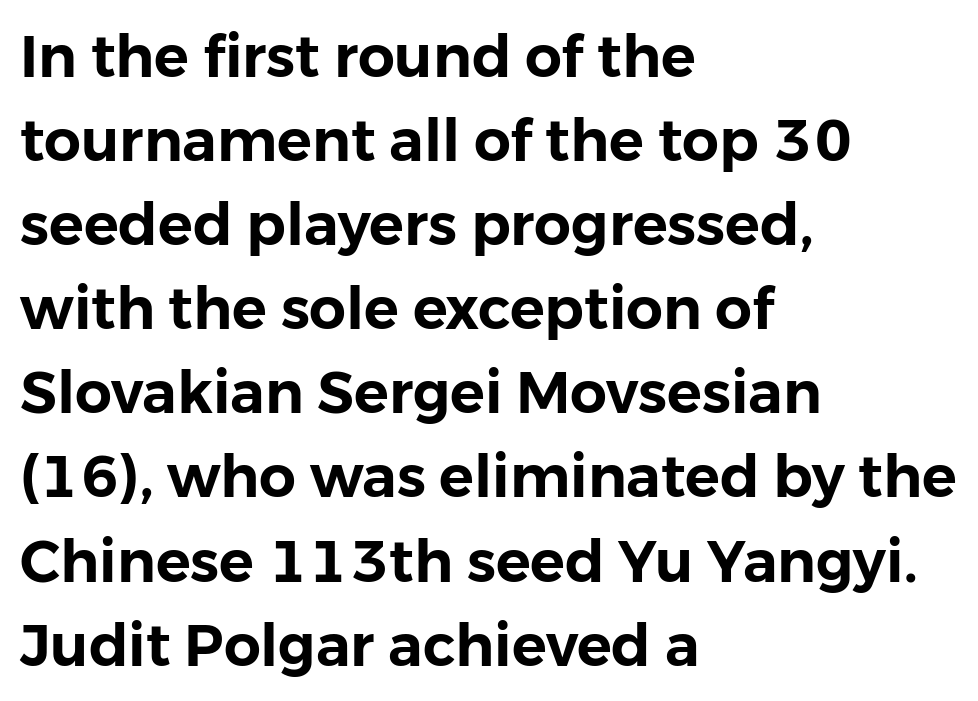
{"serif": "no", "italic": "no", "width": "normal", "stroke_contrast": "low", "x_height": "medium", "monospaced": "no", "underline": "no", "align": "left", "line_spacing": "normal", "line_spacing_ratio": 1.45, "letter_spacing": "normal", "letter_spacing_em": 0.0, "glyph_px": 58}
